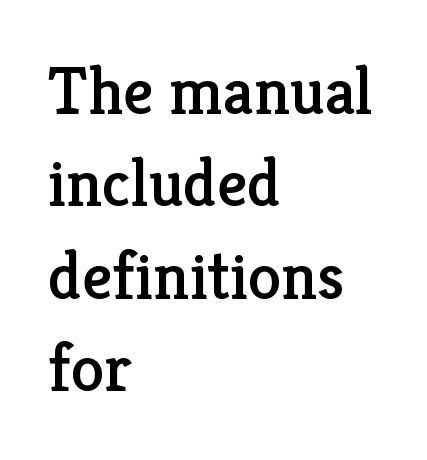
The image shows 67 px serif type, upright; set left-aligned, normal line spacing (1.38x), normal letter spacing, not underlined; low stroke contrast and a medium x-height.
